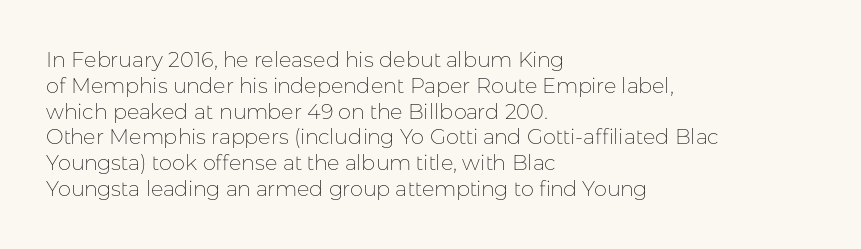
Visually the block forms a straight wall on the left and a jagged coastline on the right. This sample uses plain, unmodified letter spacing. The face looks like a standard text weight, possibly lighter. Check under the words: just untouched page. Does the lettering tilt? It doesn't — this is upright.
